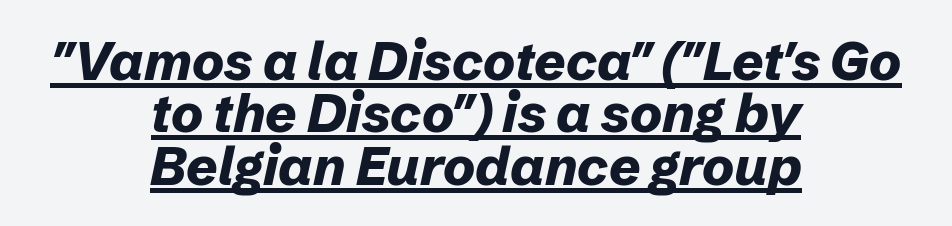
The image shows 54 px bold type, italic (leaning right); set centered, tight line spacing (0.97x), normal letter spacing, underlined; low stroke contrast and a medium x-height.
